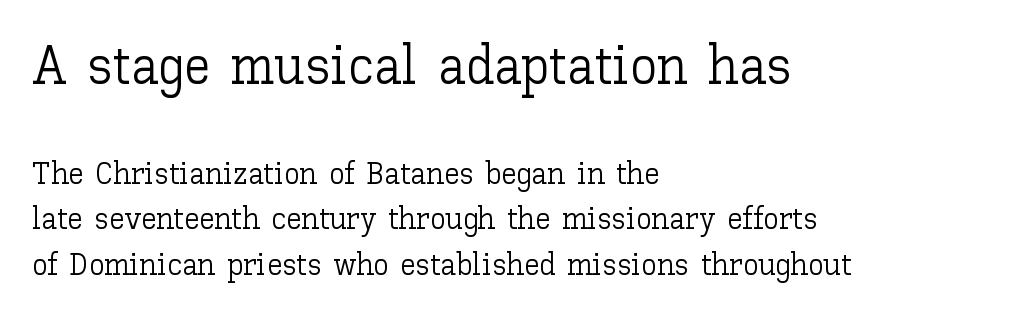
The image shows 54 px light type, upright; set left-aligned, normal line spacing (1.46x), normal letter spacing, not underlined; the first (top) block is 1.74x larger; low stroke contrast and a medium x-height.
